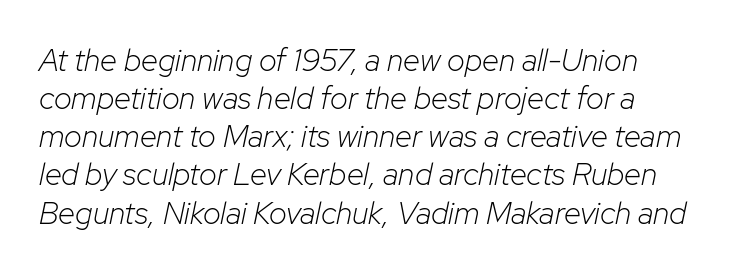
{"italic": "yes", "lean": "right", "slant_degrees": 12, "bold": "no", "weight": "light", "width": "normal", "stroke_contrast": "low", "x_height": "medium", "monospaced": "no", "underline": "no", "align": "left", "line_spacing_ratio": 1.23, "letter_spacing": "normal", "letter_spacing_em": 0.0, "glyph_px": 31}
